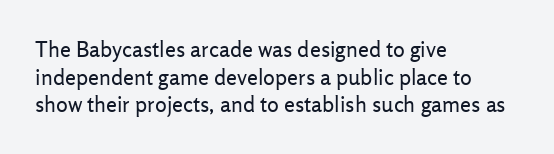
The typeface has the unassuming heft of standard copy or less. Vertical strokes here are truly vertical. A clean baseline with only descenders dipping below it. Default kerning and tracking; the words read as compact shapes.
